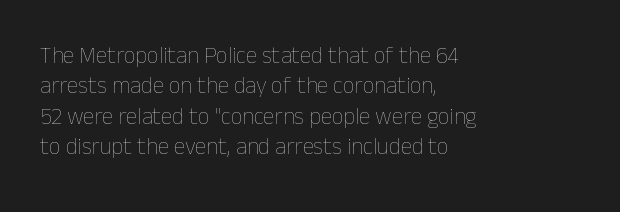
Q: Is the text bold? A: No.
Q: Is the text italic (slanted)? A: No, it is upright.
Q: Is the text underlined? A: No.
Q: How is the paragraph aligned? A: Left-aligned.
Q: Is the spacing between letters normal or unusually wide? A: Normal.
Q: Is the spacing between lines tight, normal or loose? A: Normal.
